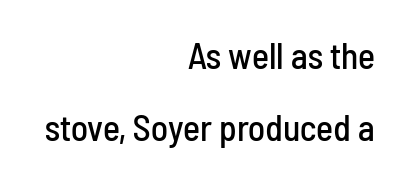
The image shows 36 px condensed sans-serif type, upright; set right-aligned, loose line spacing (2.01x), normal letter spacing, not underlined; low stroke contrast and a medium x-height.
